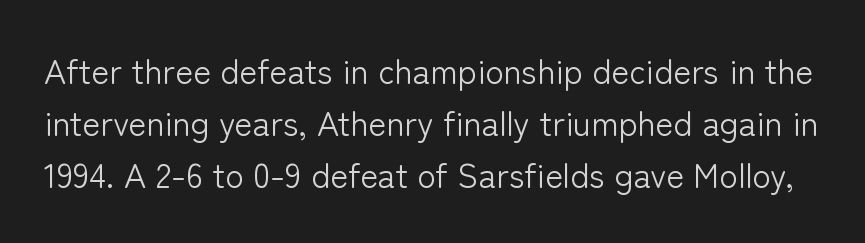
In terms of letterform style, serifs are entirely absent. Looks like regular typesetting: each glyph gets only the width it needs. Here the glyphs are tracked normally, forming tight word shapes. Students, observe: this is what conventionally led text looks like. Tall strokes in this sample are plumb rather than angled. The area under the type is left untouched.
